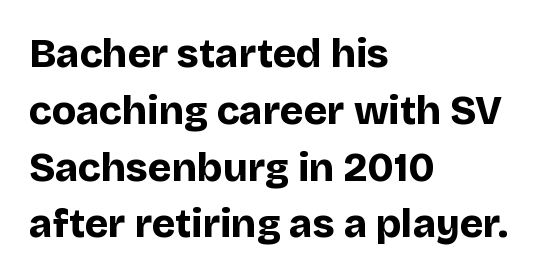
The image shows 40 px bold sans-serif type, upright; set left-aligned, normal line spacing (1.42x), normal letter spacing, not underlined; low stroke contrast and a large x-height.
